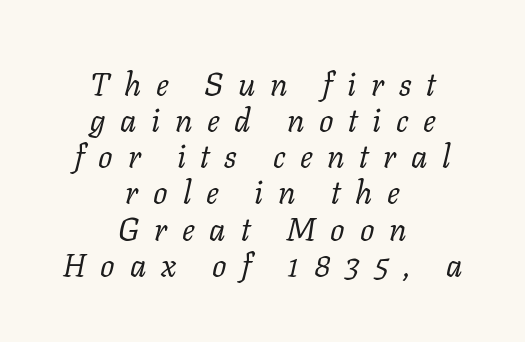
The image shows 32 px regular-weight serif type, italic (leaning right); set centered, tight line spacing (1.13x), unusually wide letter spacing (+0.46 em), not underlined; low stroke contrast and a medium x-height.
